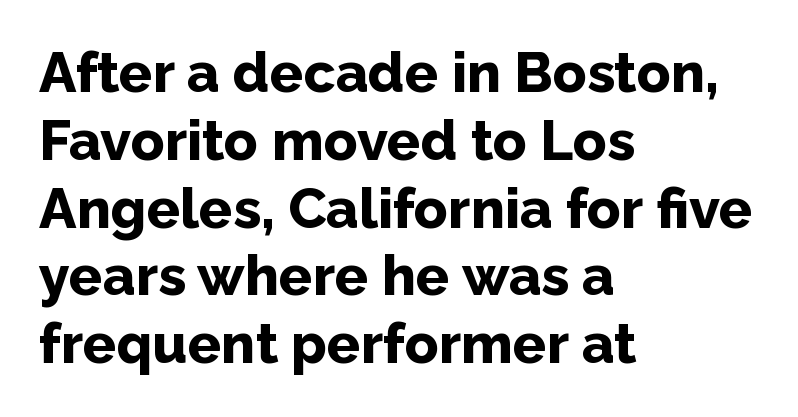
The lettering holds an erect, upright posture throughout. The rendering uses natural spacing where letterforms have individual widths. A dark, heavy texture on the line: the type is bold. This rendering features lettering with no underline. If you drew a ruler down the left edge, every line would touch it.
